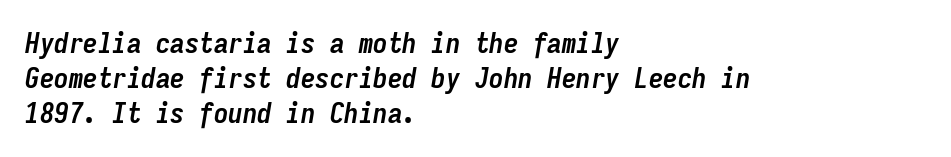
The image shows 29 px semibold, condensed type, italic (leaning right), monospaced; set left-aligned, line spacing 1.2x, normal letter spacing, not underlined; low stroke contrast and a medium x-height.
